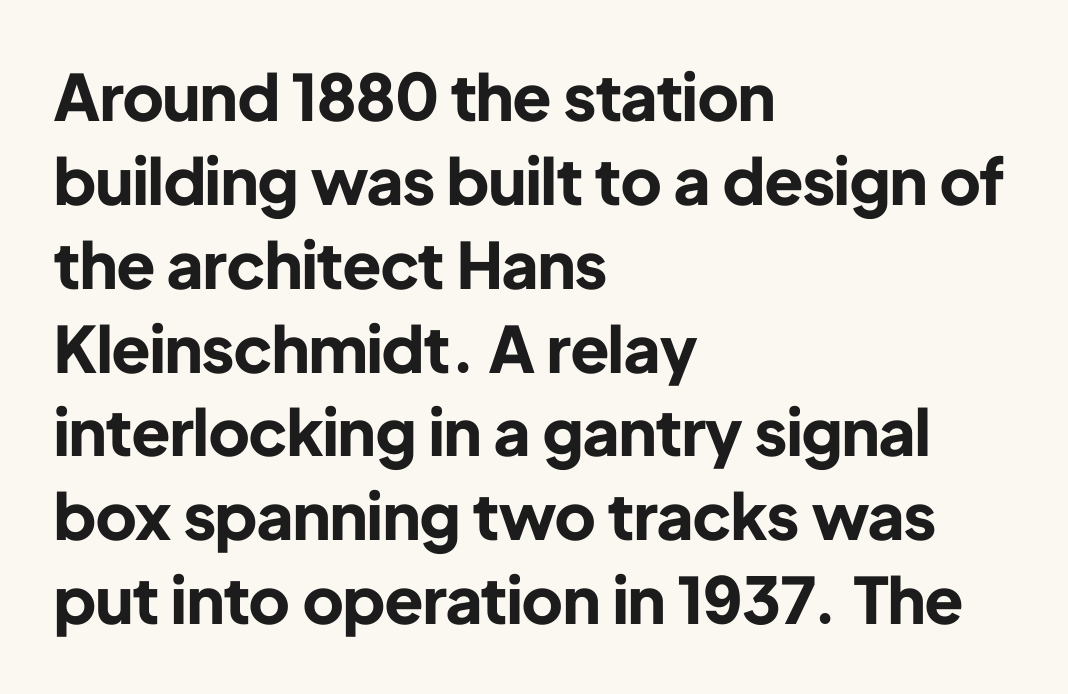
Q: Is the text bold? A: Yes.
Q: Is the text italic (slanted)? A: No, it is upright.
Q: Is the typeface a serif or a sans-serif typeface? A: Sans-serif.
Q: Is the text underlined? A: No.
Q: How is the paragraph aligned? A: Left-aligned.
Q: Is the spacing between letters normal or unusually wide? A: Normal.
Q: Is the spacing between lines tight, normal or loose? A: Normal.
Q: Width (condensed, normal, or wide)? A: Normal.
Q: Stroke contrast? A: Low.
Q: x-height? A: Medium.
Q: Monospaced? A: No.
